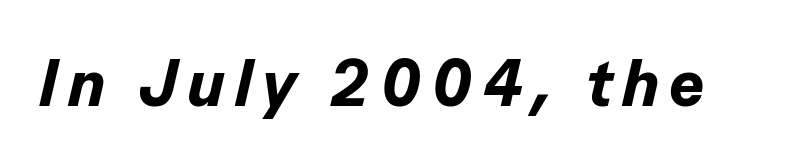
Q: Is the text bold? A: Yes.
Q: Is the text italic (slanted)? A: Yes, it leans right by about 13 degrees.
Q: Is the text underlined? A: No.
Q: Width (condensed, normal, or wide)? A: Normal.
Q: Stroke contrast? A: Low.
Q: x-height? A: Medium.
Q: Monospaced? A: No.
